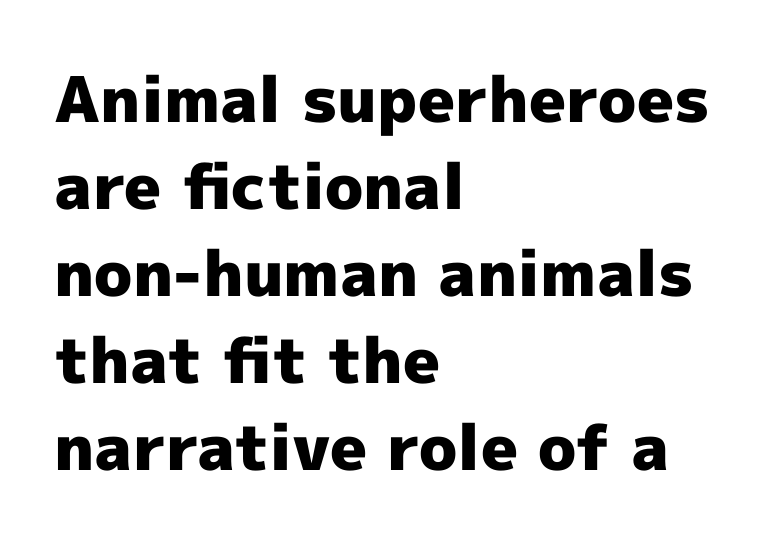
A typesetter would mark this as roman, not italic. A typesetter would call this proportional, since set widths differ per character. Heft: maximum for text — a bold. Does the copy run flush right? No — it runs flush left. Look at the tracking — it's just the regular setting, nothing added. A typesetter would label this face a sans.
